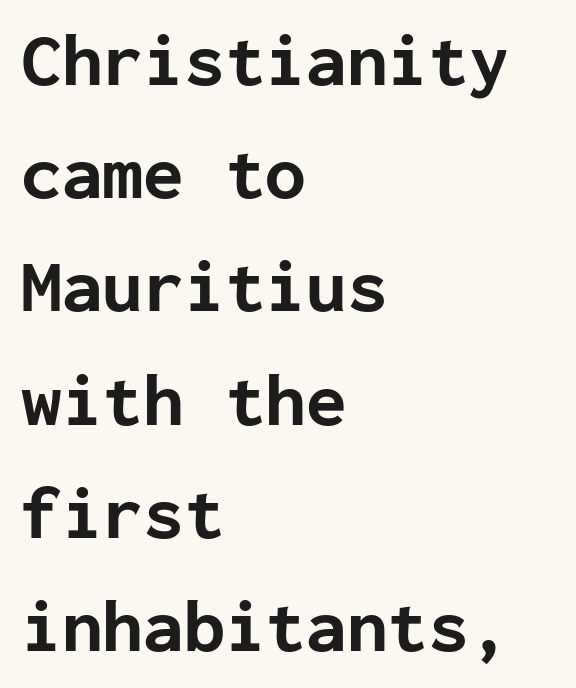
{"serif": "no", "italic": "no", "bold": "yes", "weight": "bold", "width": "normal", "stroke_contrast": "low", "x_height": "medium", "monospaced": "yes", "underline": "no", "align": "left", "line_spacing": "normal", "line_spacing_ratio": 1.53, "letter_spacing": "normal", "letter_spacing_em": 0.0, "glyph_px": 74}
